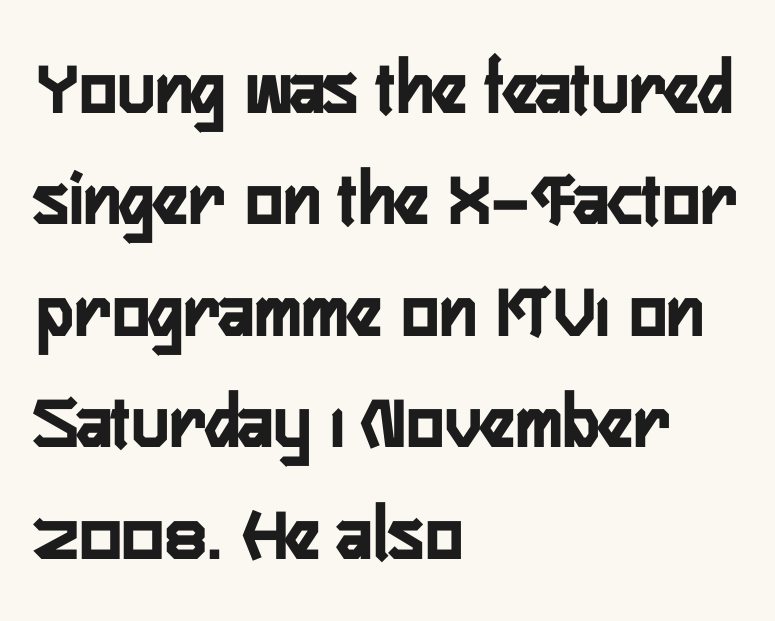
Q: Is the text bold? A: Yes.
Q: Is the text italic (slanted)? A: No, it is upright.
Q: Is the typeface a serif or a sans-serif typeface? A: Sans-serif.
Q: Is the text underlined? A: No.
Q: How is the paragraph aligned? A: Left-aligned.
Q: Is the spacing between letters normal or unusually wide? A: Normal.
Q: Is the spacing between lines tight, normal or loose? A: Normal.
Q: Width (condensed, normal, or wide)? A: Condensed.
Q: Stroke contrast? A: Low.
Q: x-height? A: Medium.
Q: Monospaced? A: No.
